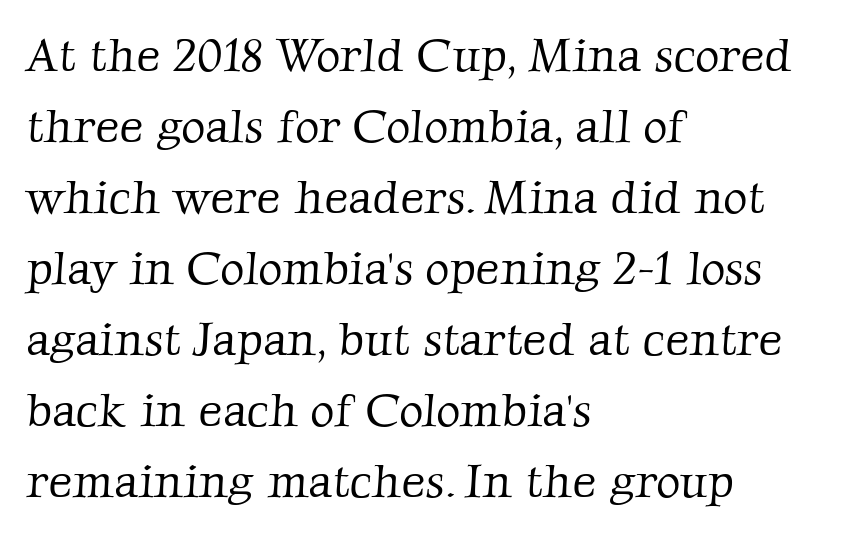
Horizontally, the lines are justified to the leading edge only. Only glyphs here, with clear space below each row. Is this a sans? No — the strokes have serifs. Vertical stems look standard width or narrower in stroke. Rows of type keep a routine distance in the vertical direction. Is this a fixed-width face? No — the glyphs have proportional, varying widths.
